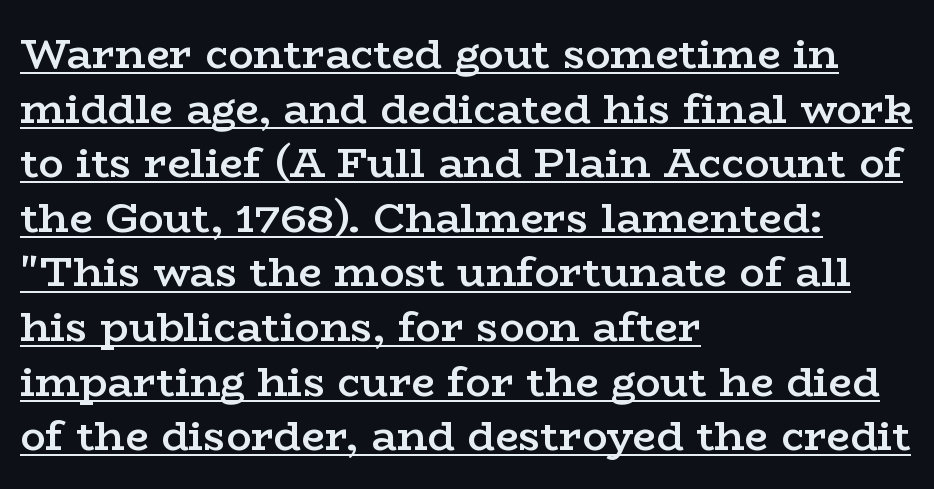
A classic flush-left, rag-right setting is used for this passage. Regarding leading, the lines here are spaced in the standard way. Summary of weight: moderately heavy, a semibold. The lettering stays uniformly vertical, giving the passage a roman look. The passage shown is typed in a proportional face where columns would drift.
